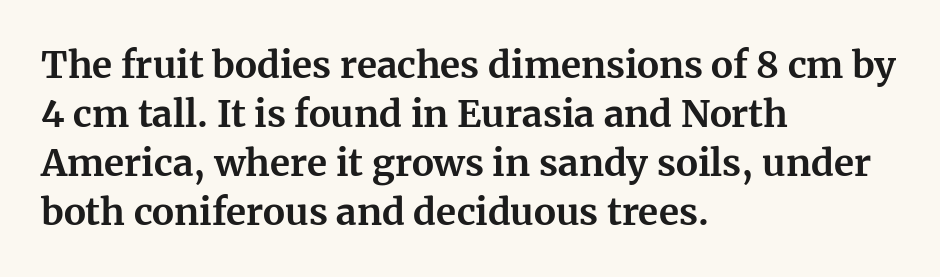
Plenty of ink on the page — the face is bold. The font family rendered here belongs to the serif group. Quick note: underline off. Is the letter spacing exaggerated? No — it looks like the ordinary default. These lines stack with their left ends in a neat column.
